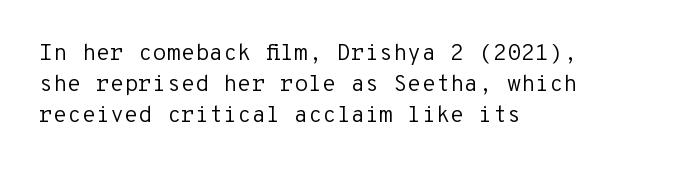
Q: Is the text bold? A: No.
Q: Is the text italic (slanted)? A: No, it is upright.
Q: Is the text underlined? A: No.
Q: How is the paragraph aligned? A: Left-aligned.
Q: Is the spacing between letters normal or unusually wide? A: Normal.
Q: Is the spacing between lines tight, normal or loose? A: Normal.
